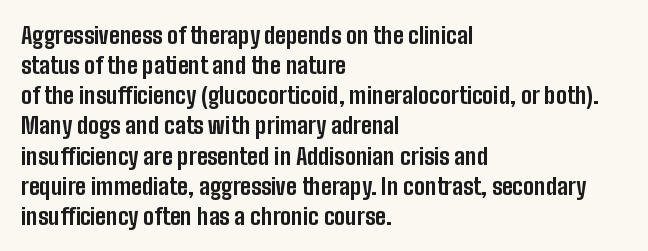
Does extra space separate the letters? No, they use regular spacing. The passage is arranged the way most books set body copy — flush left. Successive baselines arrive at the customary interval. Posture: upright roman. Is the type bold? Yes — the strokes are clearly thick and heavy.
